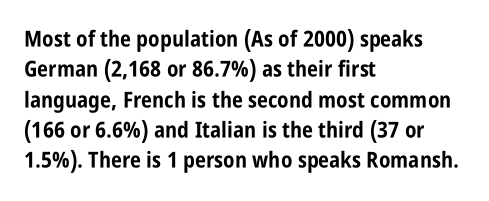
Q: Is the text bold? A: Yes.
Q: Is the text italic (slanted)? A: No, it is upright.
Q: Is the text underlined? A: No.
Q: How is the paragraph aligned? A: Left-aligned.
Q: Is the spacing between letters normal or unusually wide? A: Normal.
Q: Is the spacing between lines tight, normal or loose? A: Normal.
